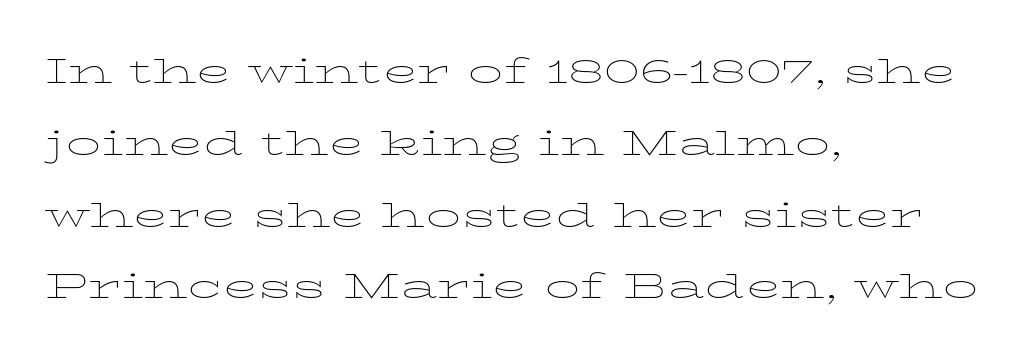
The image shows 46 px thin, wide type, upright; set left-aligned, normal line spacing (1.56x), normal letter spacing, not underlined; low stroke contrast and a medium x-height.
